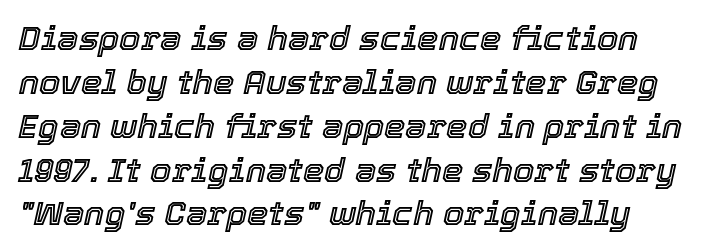
The image shows 34 px text type, italic (leaning right); set normal line spacing (1.29x), normal letter spacing, not underlined; a medium x-height.
